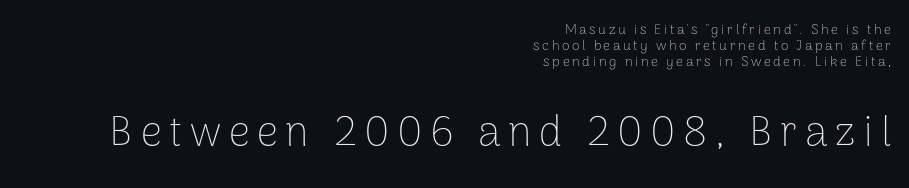
Q: Is the text bold? A: No.
Q: Is the text italic (slanted)? A: No, it is upright.
Q: Is the typeface a serif or a sans-serif typeface? A: Sans-serif.
Q: Is the text underlined? A: No.
Q: How is the paragraph aligned? A: Right-aligned.
Q: Is the spacing between lines tight, normal or loose? A: Tight.
Q: Which block of text is set in a larger size, the first (top) or the second (bottom)? A: The second (bottom) one.
Q: Width (condensed, normal, or wide)? A: Normal.
Q: Stroke contrast? A: Low.
Q: x-height? A: Medium.
Q: Monospaced? A: No.
